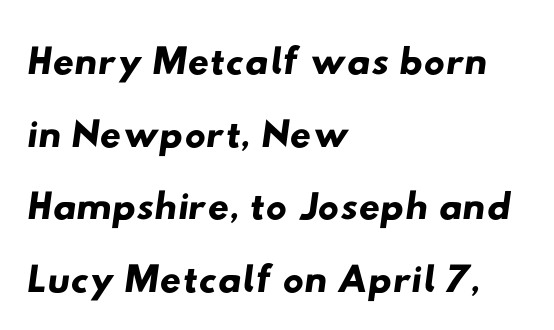
The image shows 59 px wide sans-serif type; set left-aligned, line spacing 1.23x, normal letter spacing, not underlined; low stroke contrast and a small x-height.
